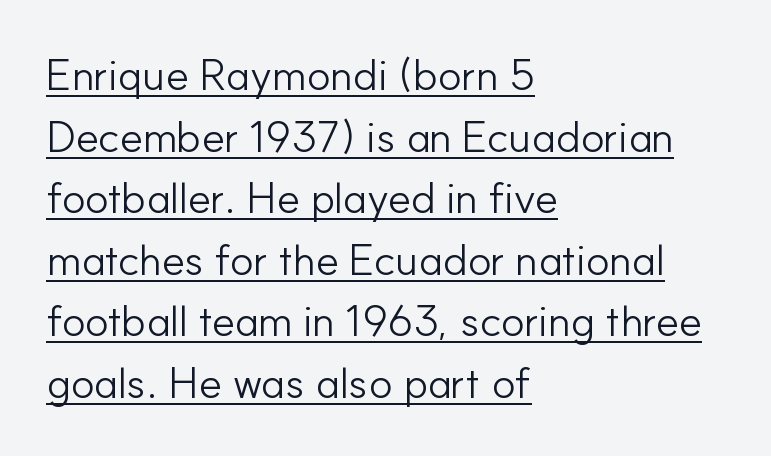
Q: Is the text bold? A: No.
Q: Is the text italic (slanted)? A: No, it is upright.
Q: Is the typeface a serif or a sans-serif typeface? A: Sans-serif.
Q: Is the text underlined? A: Yes.
Q: How is the paragraph aligned? A: Left-aligned.
Q: Is the spacing between letters normal or unusually wide? A: Normal.
Q: Is the spacing between lines tight, normal or loose? A: Normal.
Q: Width (condensed, normal, or wide)? A: Normal.
Q: Stroke contrast? A: Low.
Q: x-height? A: Small.
Q: Monospaced? A: No.
